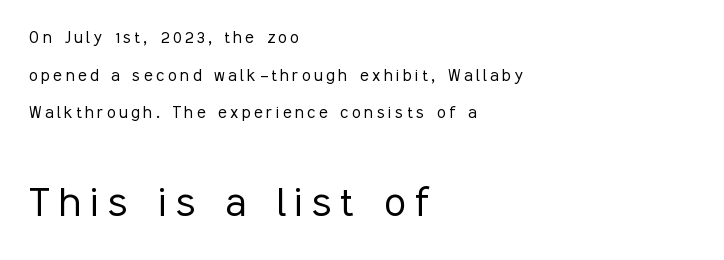
{"serif": "no", "italic": "no", "bold": "no", "weight": "light", "width": "condensed", "stroke_contrast": "low", "x_height": "medium", "monospaced": "no", "underline": "no", "align": "left", "line_spacing_ratio": 1.88, "larger_block": "second", "size_ratio": 2.45, "glyph_px": 49}
